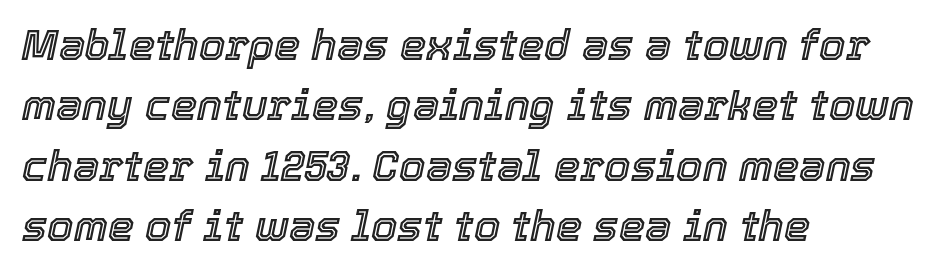
You can tell it's italic because the verticals aren't actually vertical. Note the varied advance widths — an 'i' is clearly narrower than an 'm'. Type without underlining. Summary of vertical rhythm: regular, with standard interline spacing. The horizontal fit of the characters is conventional and even.
